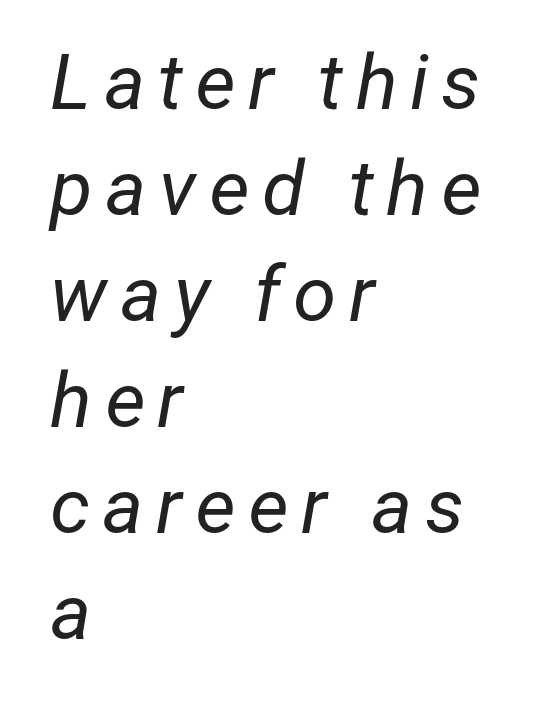
The image shows 78 px regular-weight type, italic (leaning right); set left-aligned, normal line spacing (1.36x), not underlined; low stroke contrast and a medium x-height.
